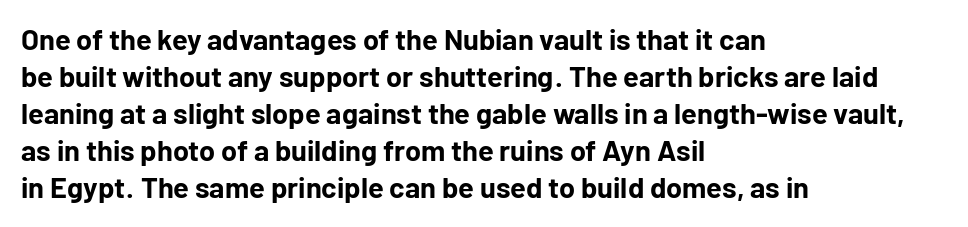
Q: Is the text bold? A: Yes.
Q: Is the text italic (slanted)? A: No, it is upright.
Q: Is the typeface a serif or a sans-serif typeface? A: Sans-serif.
Q: Is the text underlined? A: No.
Q: How is the paragraph aligned? A: Left-aligned.
Q: Is the spacing between letters normal or unusually wide? A: Normal.
Q: Is the spacing between lines tight, normal or loose? A: Normal.
Q: Width (condensed, normal, or wide)? A: Normal.
Q: Stroke contrast? A: Low.
Q: x-height? A: Medium.
Q: Monospaced? A: No.
